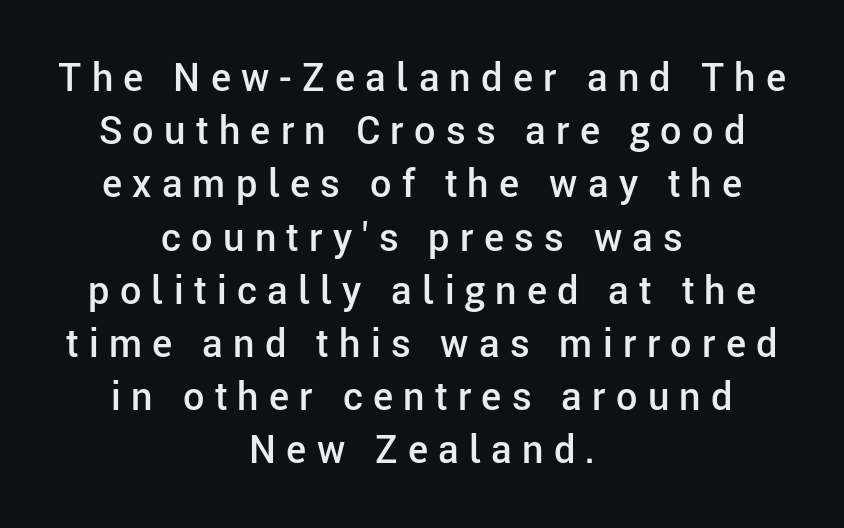
Words float on clear page, feet unadorned. Glyph-to-glyph distance is far greater than everyday printed text. Vertical strokes here are truly vertical. A typesetter would call this leading conventional body-copy spacing.
